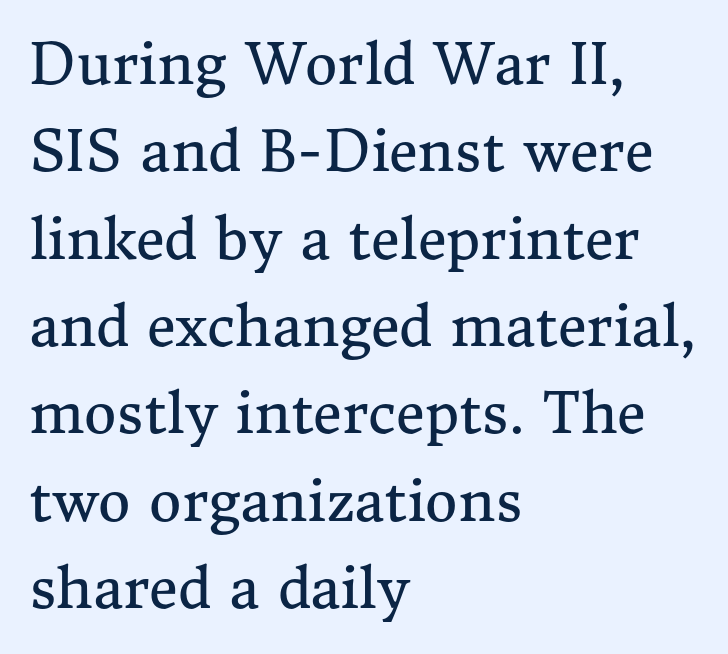
Looks like regular typesetting: each glyph gets only the width it needs. This sample uses an upright cut, with every glyph sitting square on the baseline. Compared with typical paragraphs, the rows here are spaced about the same. Descender tails drop into unmarked territory. The ragged edge is on the right, which tells us the setting is flush left.
